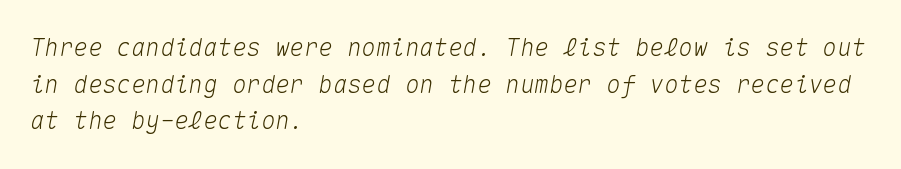
The image shows 24 px text type, italic (leaning right); set left-aligned, normal line spacing (1.53x), normal letter spacing, not underlined.
